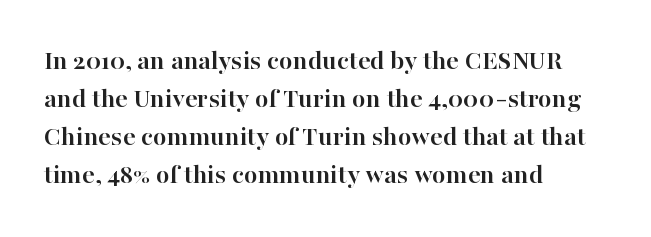
{"serif": "yes", "italic": "no", "bold": "yes", "weight": "semibold", "width": "normal", "stroke_contrast": "high", "x_height": "medium", "monospaced": "no", "underline": "no", "align": "left", "line_spacing": "normal", "line_spacing_ratio": 1.36, "letter_spacing": "normal", "letter_spacing_em": 0.0, "glyph_px": 28}
